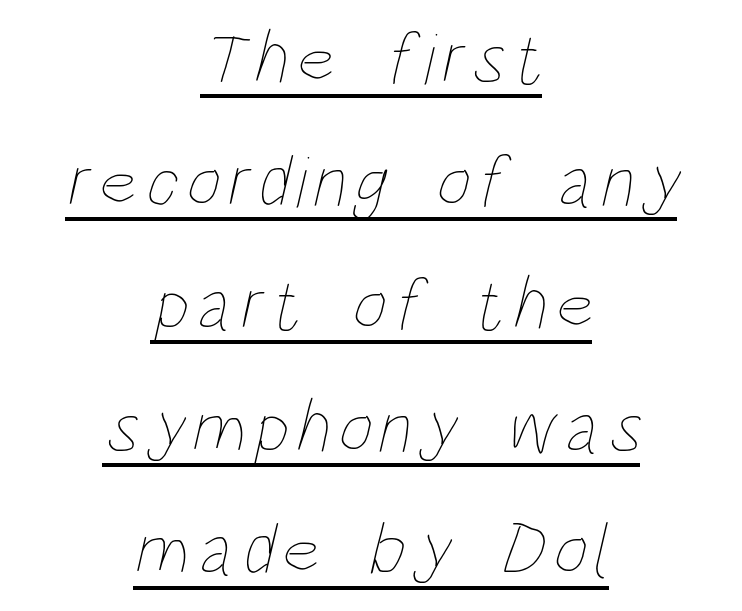
The image shows 74 px thin, condensed type; set centered, normal line spacing (1.66x), underlined; low stroke contrast and a large x-height.
